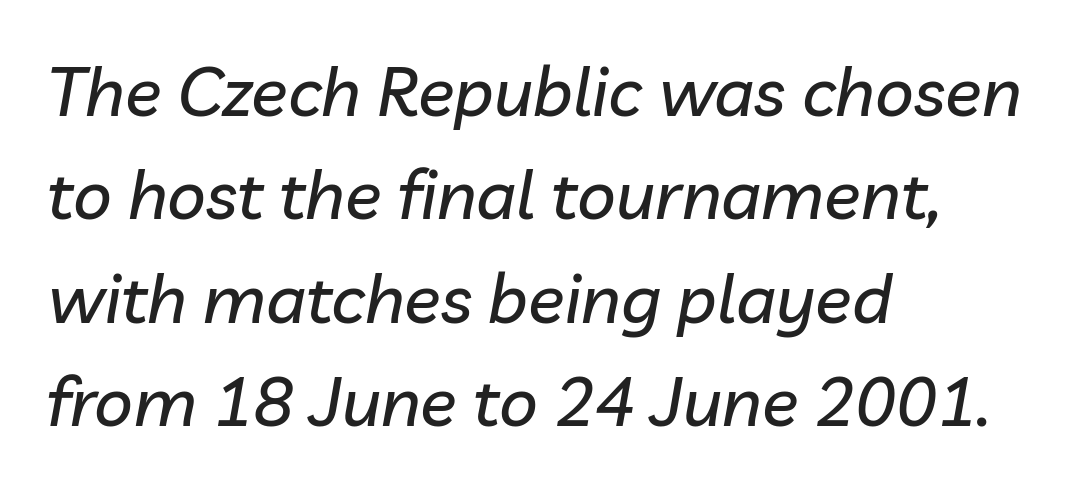
A typesetter would call this zero additional tracking. The rendering uses natural spacing where letterforms have individual widths. It's the slanting kind of type. The vertical gap from one line to the next is medium. Notice how the passage keeps a crisp vertical edge on the left only.
